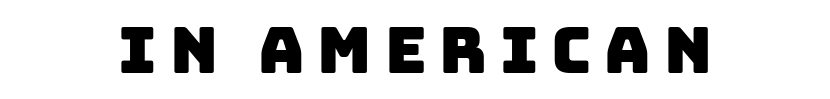
Font category for this specimen: sans-serif. Quick note: underline off. You could not count columns in this text — the font is proportionally spaced. The gaps between neighbouring characters are conspicuously large.
